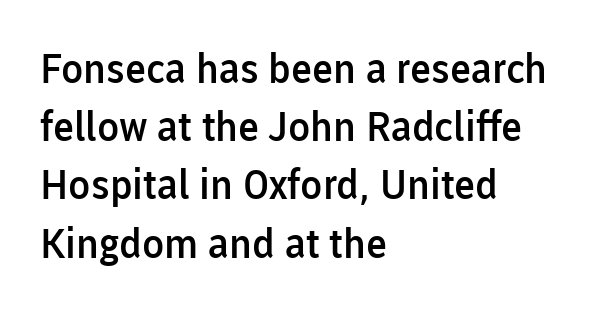
Q: Is the text bold? A: Semi-bold.
Q: Is the text italic (slanted)? A: No, it is upright.
Q: Is the typeface a serif or a sans-serif typeface? A: Sans-serif.
Q: Is the text underlined? A: No.
Q: How is the paragraph aligned? A: Left-aligned.
Q: Is the spacing between letters normal or unusually wide? A: Normal.
Q: Is the spacing between lines tight, normal or loose? A: Normal.
Q: Width (condensed, normal, or wide)? A: Normal.
Q: Stroke contrast? A: Low.
Q: x-height? A: Medium.
Q: Monospaced? A: No.
